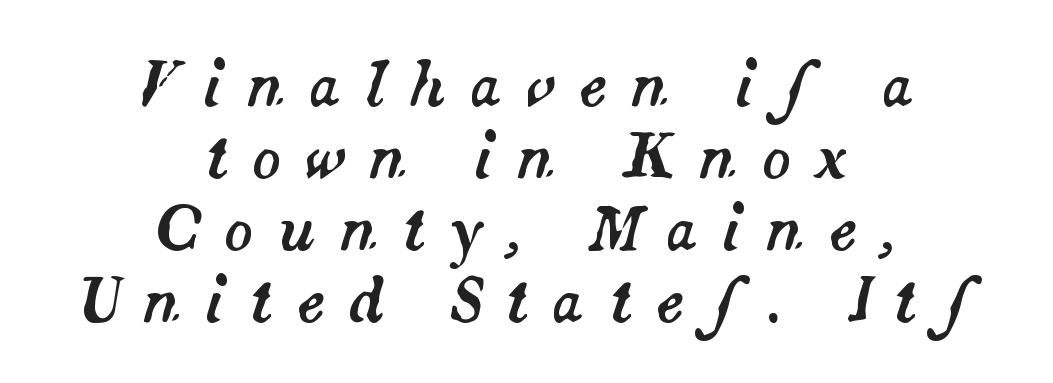
Q: Is the text italic (slanted)? A: Yes, it leans right by about 14 degrees.
Q: Is the text underlined? A: No.
Q: How is the paragraph aligned? A: Centered.
Q: Is the spacing between letters normal or unusually wide? A: Unusually wide.
Q: Width (condensed, normal, or wide)? A: Normal.
Q: Stroke contrast? A: Medium.
Q: x-height? A: Small.
Q: Monospaced? A: No.
